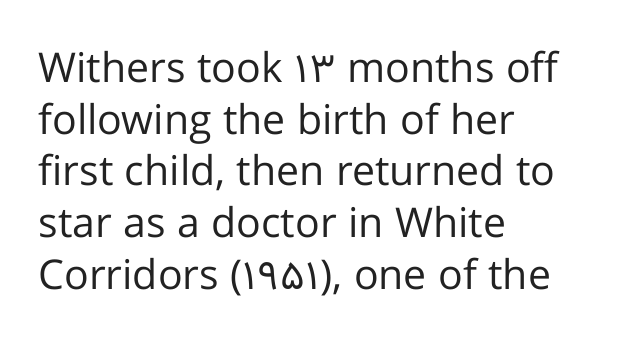
{"serif": "no", "italic": "no", "bold": "no", "weight": "regular", "width": "normal", "stroke_contrast": "low", "x_height": "medium", "monospaced": "no", "underline": "no", "align": "left", "line_spacing": "normal", "line_spacing_ratio": 1.26, "letter_spacing": "normal", "letter_spacing_em": 0.0, "glyph_px": 41}
